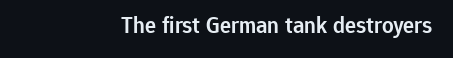
The image shows 23 px text type, upright; set normal letter spacing, not underlined.
